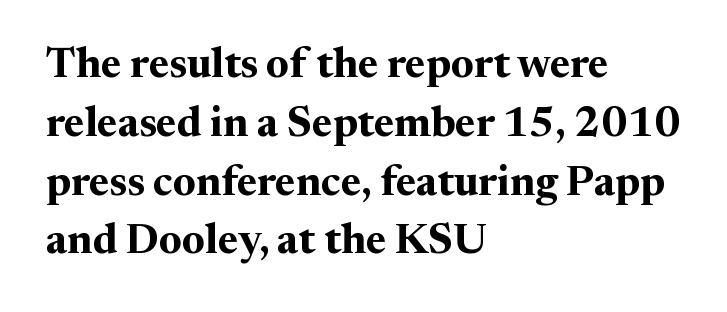
Visually the block forms a straight wall on the left and a jagged coastline on the right. This sample has the flowing, uneven cadence of proportional lettering. The typography opts for an upright posture over an oblique one. One glance says typical: line gaps are just what's usual. Stroke terminals: seriffed. Compared with typical body copy, the letter spacing here is the same.
